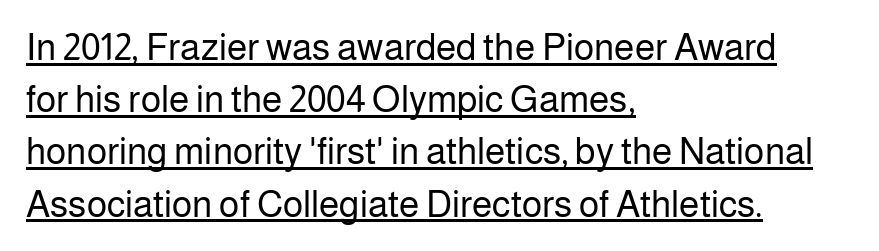
Q: Is the text bold? A: No.
Q: Is the text italic (slanted)? A: No, it is upright.
Q: Is the typeface a serif or a sans-serif typeface? A: Sans-serif.
Q: Is the text underlined? A: Yes.
Q: How is the paragraph aligned? A: Left-aligned.
Q: Is the spacing between letters normal or unusually wide? A: Normal.
Q: Is the spacing between lines tight, normal or loose? A: Normal.
Q: Width (condensed, normal, or wide)? A: Normal.
Q: Stroke contrast? A: Low.
Q: x-height? A: Medium.
Q: Monospaced? A: No.
